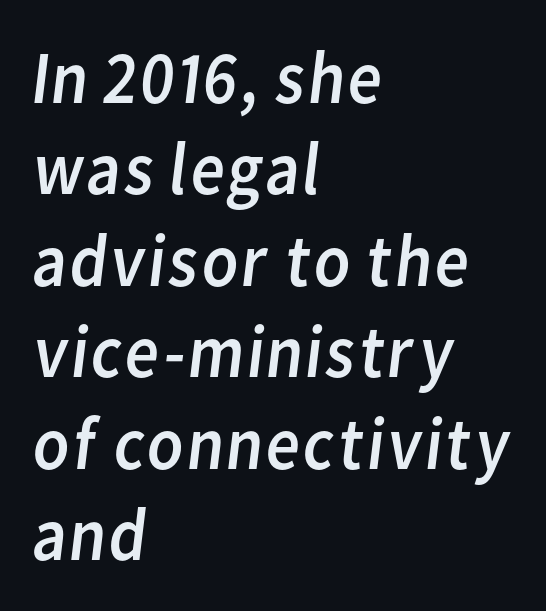
The image shows 75 px regular-weight sans-serif type; set left-aligned, line spacing 1.22x, normal letter spacing, not underlined; low stroke contrast and a medium x-height.
